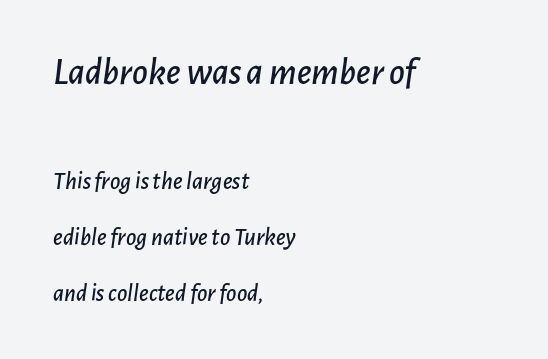
Q: Is the text italic (slanted)? A: Yes, it leans right by about 7 degrees.
Q: Is the text underlined? A: No.
Q: How is the paragraph aligned? A: Left-aligned.
Q: Is the spacing between letters normal or unusually wide? A: Normal.
Q: Is the spacing between lines tight, normal or loose? A: Loose.
Q: Which block of text is set in a larger size, the first (top) or the second (bottom)? A: The first (top) one.
Q: Width (condensed, normal, or wide)? A: Normal.
Q: Stroke contrast? A: Low.
Q: x-height? A: Medium.
Q: Monospaced? A: No.
